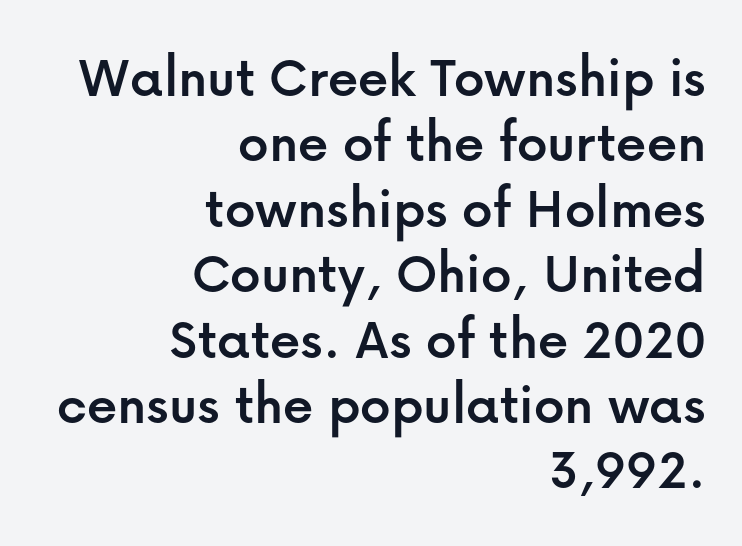
The image shows 60 px sans-serif type, upright; set right-aligned, tight line spacing (1.09x), normal letter spacing, not underlined; low stroke contrast and a medium x-height.
